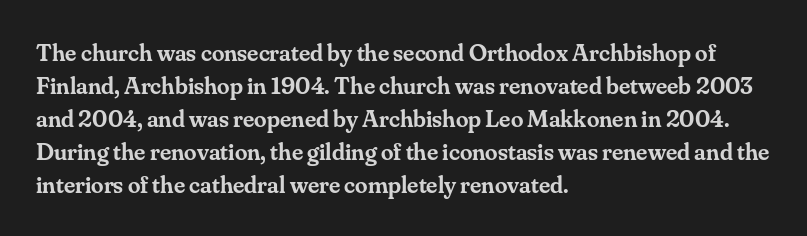
Q: Is the text bold? A: Semi-bold.
Q: Is the text italic (slanted)? A: No, it is upright.
Q: Is the text underlined? A: No.
Q: How is the paragraph aligned? A: Left-aligned.
Q: Is the spacing between letters normal or unusually wide? A: Normal.
Q: Is the spacing between lines tight, normal or loose? A: Normal.
